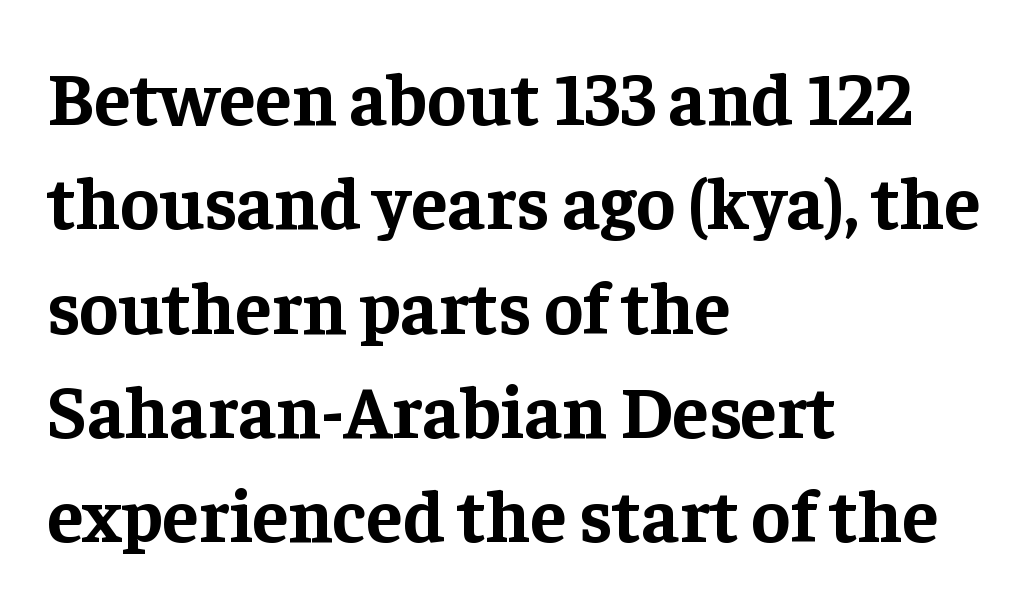
{"serif": "yes", "italic": "no", "bold": "yes", "weight": "bold", "width": "normal", "stroke_contrast": "low", "x_height": "medium", "monospaced": "no", "underline": "no", "align": "left", "line_spacing": "normal", "line_spacing_ratio": 1.41, "letter_spacing": "normal", "letter_spacing_em": 0.0, "glyph_px": 74}
